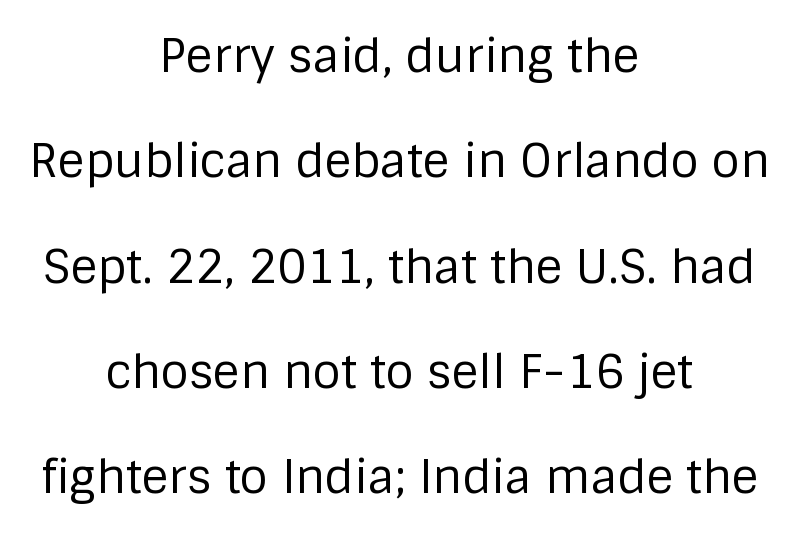
If you drew a line through each stem, it would be perfectly vertical. Is this a fixed-width face? No — the glyphs have proportional, varying widths. A clean baseline with only descenders dipping below it. A centered setting, common on invitations and titles, is used for this passage.
